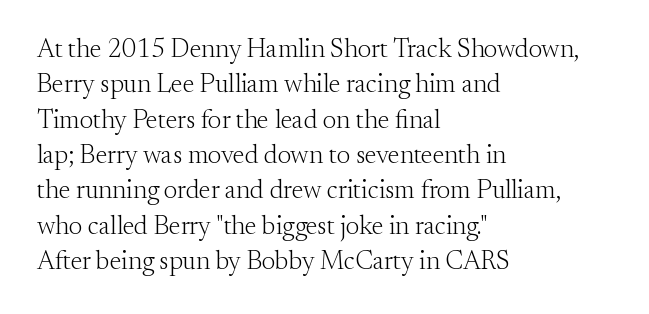
{"italic": "no", "bold": "no", "underline": "no", "align": "left", "line_spacing": "normal", "line_spacing_ratio": 1.36, "letter_spacing": "normal", "letter_spacing_em": 0.0, "glyph_px": 26}
